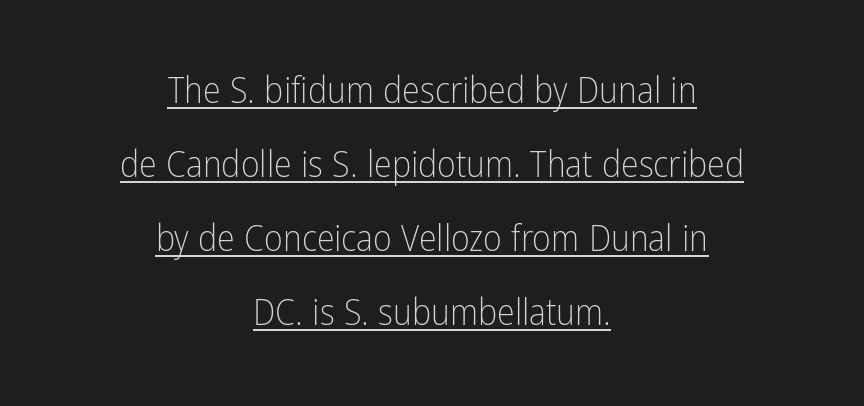
{"serif": "no", "italic": "no", "bold": "no", "weight": "light", "width": "condensed", "stroke_contrast": "low", "x_height": "medium", "monospaced": "no", "underline": "yes", "align": "center", "line_spacing": "loose", "line_spacing_ratio": 2.06, "letter_spacing": "normal", "letter_spacing_em": 0.0, "glyph_px": 36}
